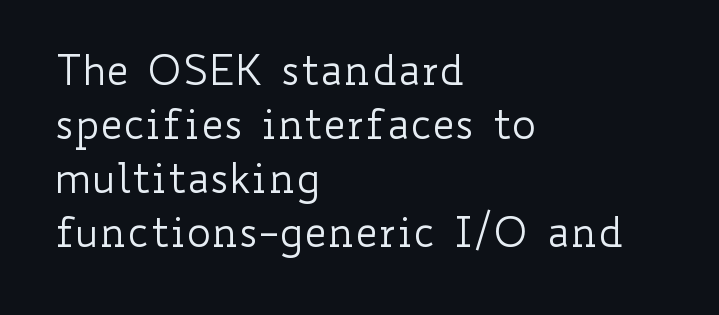
{"italic": "no", "bold": "no", "weight": "regular", "width": "wide", "stroke_contrast": "low", "x_height": "small", "monospaced": "no", "underline": "no", "align": "left", "line_spacing": "normal", "line_spacing_ratio": 1.32, "letter_spacing": "normal", "letter_spacing_em": 0.0, "glyph_px": 41}
